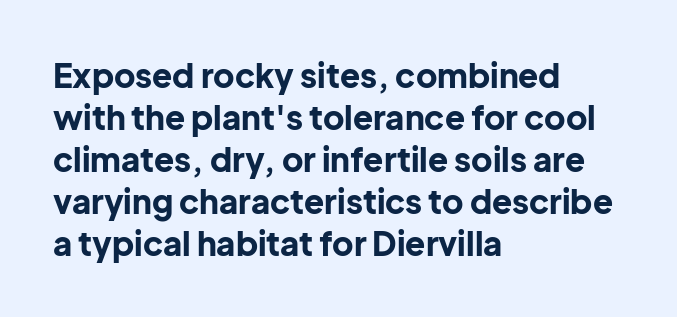
Q: Is the text bold? A: Yes.
Q: Is the text italic (slanted)? A: No, it is upright.
Q: Is the typeface a serif or a sans-serif typeface? A: Sans-serif.
Q: Is the text underlined? A: No.
Q: How is the paragraph aligned? A: Left-aligned.
Q: Is the spacing between letters normal or unusually wide? A: Normal.
Q: Is the spacing between lines tight, normal or loose? A: Normal.
Q: Width (condensed, normal, or wide)? A: Normal.
Q: Stroke contrast? A: Low.
Q: x-height? A: Medium.
Q: Monospaced? A: No.
